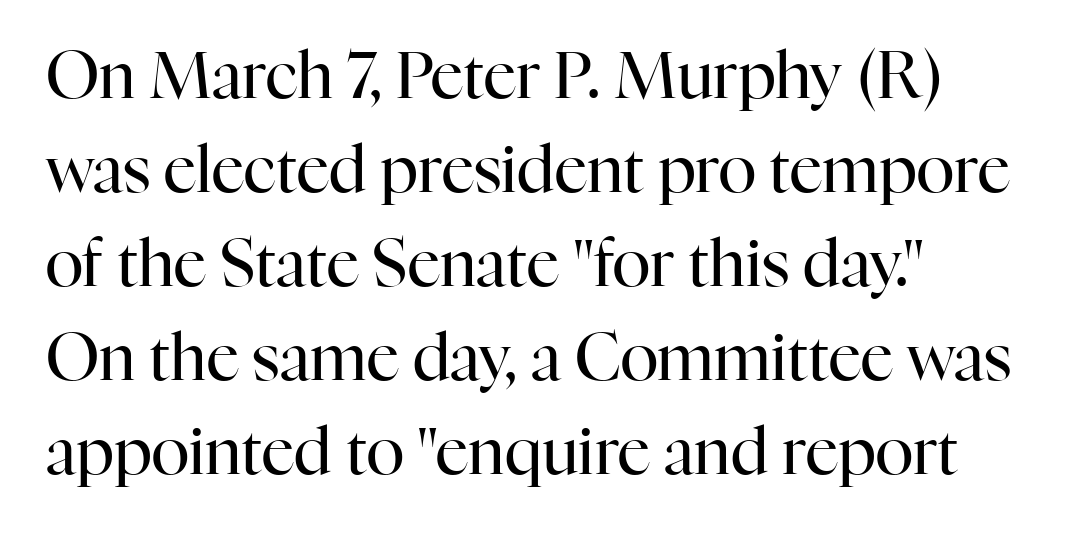
Q: Is the text bold? A: No.
Q: Is the text italic (slanted)? A: No, it is upright.
Q: Is the typeface a serif or a sans-serif typeface? A: Serif.
Q: Is the text underlined? A: No.
Q: Is the spacing between letters normal or unusually wide? A: Normal.
Q: Is the spacing between lines tight, normal or loose? A: Normal.
Q: Width (condensed, normal, or wide)? A: Normal.
Q: Stroke contrast? A: High.
Q: x-height? A: Medium.
Q: Monospaced? A: No.
